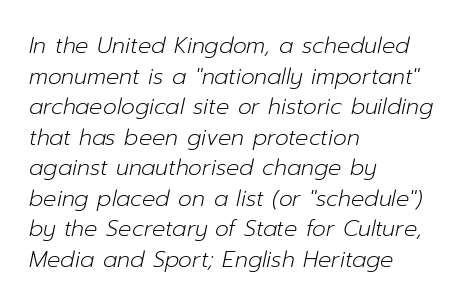
{"italic": "yes", "lean": "right", "slant_degrees": 12, "bold": "no", "underline": "no", "align": "left", "line_spacing": "normal", "line_spacing_ratio": 1.39, "letter_spacing": "normal", "letter_spacing_em": 0.0, "glyph_px": 22}
